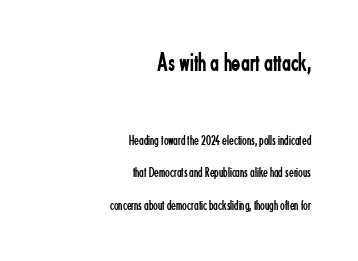
The typography opts for an upright posture over an oblique one. Tracking here is standard; glyphs follow each other at the usual distance. What's the leading like? Stretched, with rows far apart. Which chunk is bigger? The first one — the top block dwarfs the bottom. Only glyphs here, with clear space below each row.
